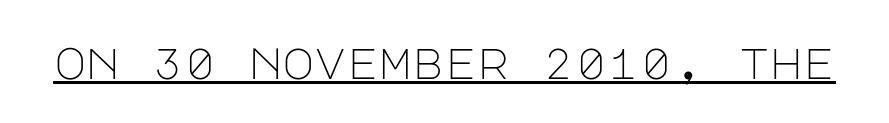
{"serif": "no", "italic": "no", "bold": "no", "weight": "light", "width": "normal", "stroke_contrast": "low", "x_height": "large", "underline": "yes", "letter_spacing": "normal", "letter_spacing_em": 0.0, "glyph_px": 44}
